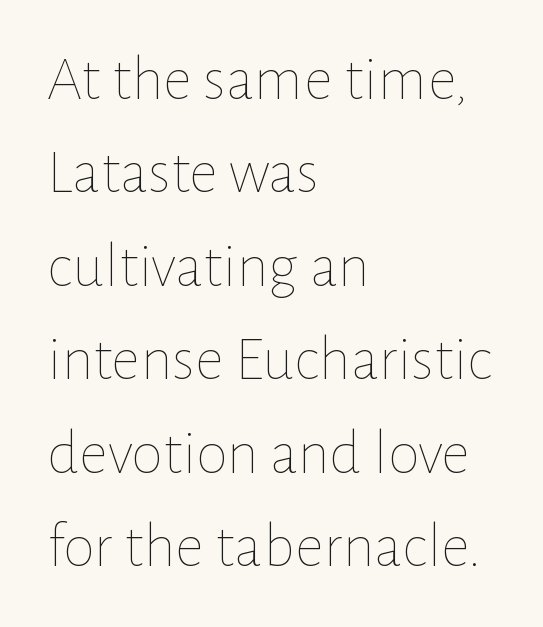
In terms of letterspacing, this is plain default setting. These lines are set flush left with a ragged right edge. Honestly, the row spacing looks completely unremarkable. These lines were composed using upright roman letters. Descenders hang freely into open space. No chunkiness to these letters — they're not bold.
